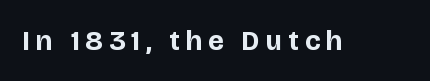
The image shows 28 px bold sans-serif type, upright; set unusually wide letter spacing (+0.22 em), not underlined; low stroke contrast and a large x-height.
